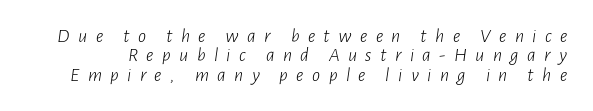
The image shows 20 px text type, italic (leaning right); set tight line spacing (0.97x), unusually wide letter spacing (+0.42 em), not underlined.
